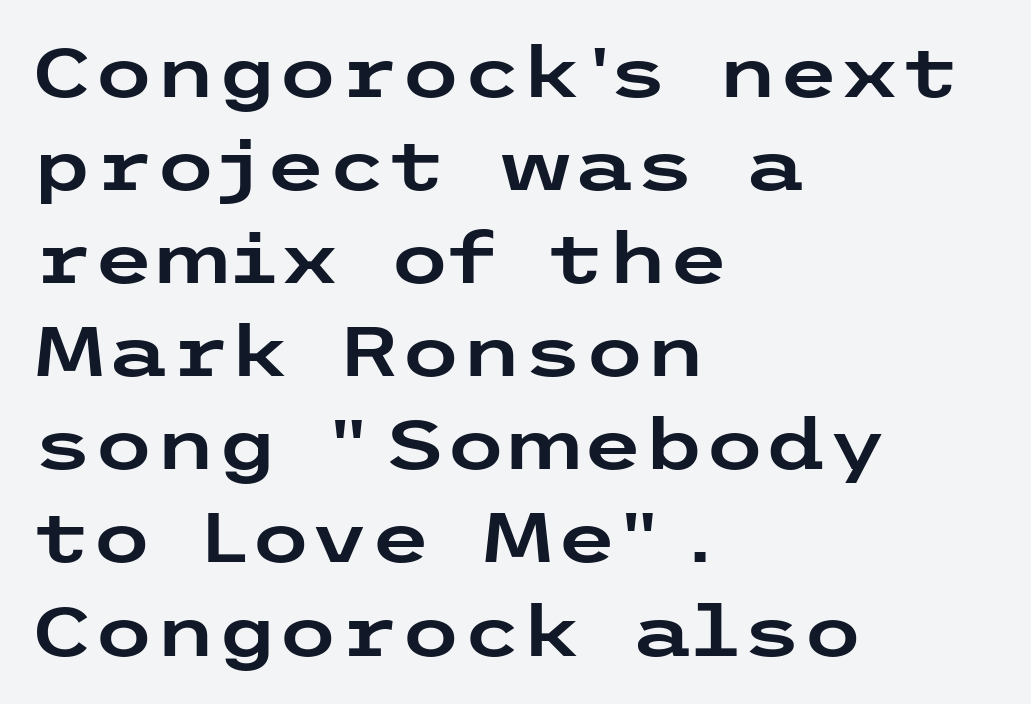
{"serif": "no", "italic": "no", "width": "wide", "stroke_contrast": "low", "x_height": "medium", "underline": "no", "align": "left", "line_spacing": "normal", "line_spacing_ratio": 1.33, "letter_spacing": "normal", "letter_spacing_em": 0.0, "glyph_px": 70}
